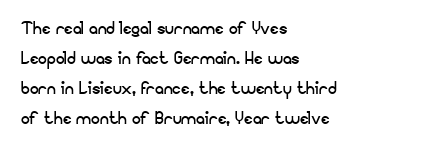
The image shows 22 px text type, upright; set left-aligned, normal line spacing (1.37x), normal letter spacing, not underlined.
